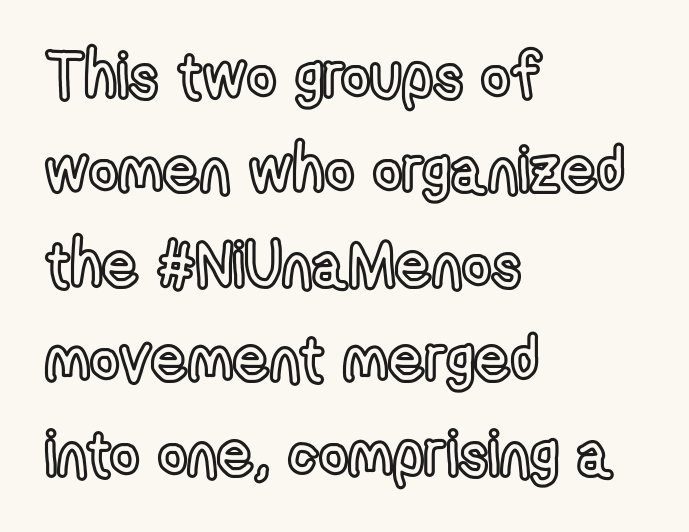
Q: Is the text italic (slanted)? A: No, it is upright.
Q: Is the text underlined? A: No.
Q: How is the paragraph aligned? A: Left-aligned.
Q: Is the spacing between letters normal or unusually wide? A: Normal.
Q: Is the spacing between lines tight, normal or loose? A: Normal.
Q: Width (condensed, normal, or wide)? A: Condensed.
Q: x-height? A: Medium.
Q: Monospaced? A: No.
